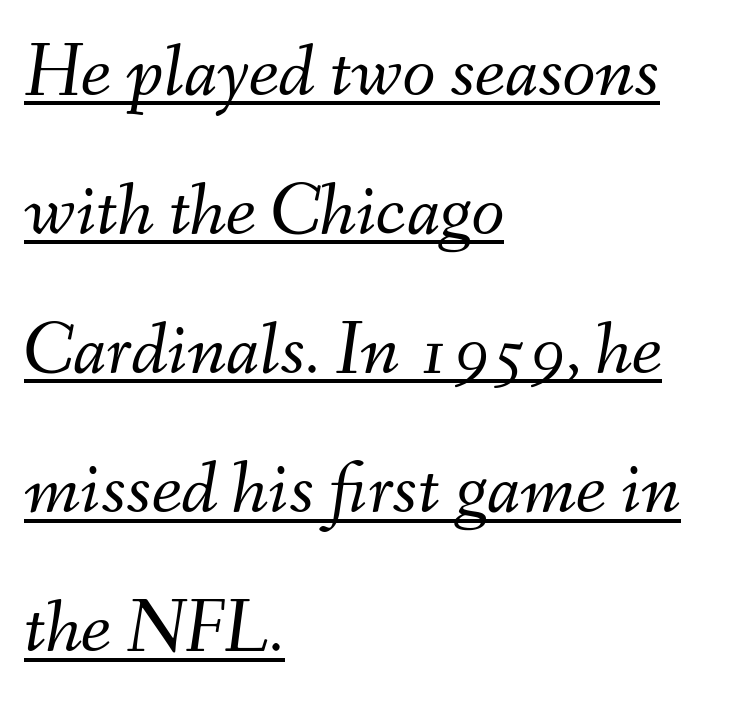
The image shows 76 px light type, italic (leaning right); set left-aligned, line spacing 1.83x, normal letter spacing, underlined; medium stroke contrast and a small x-height.
